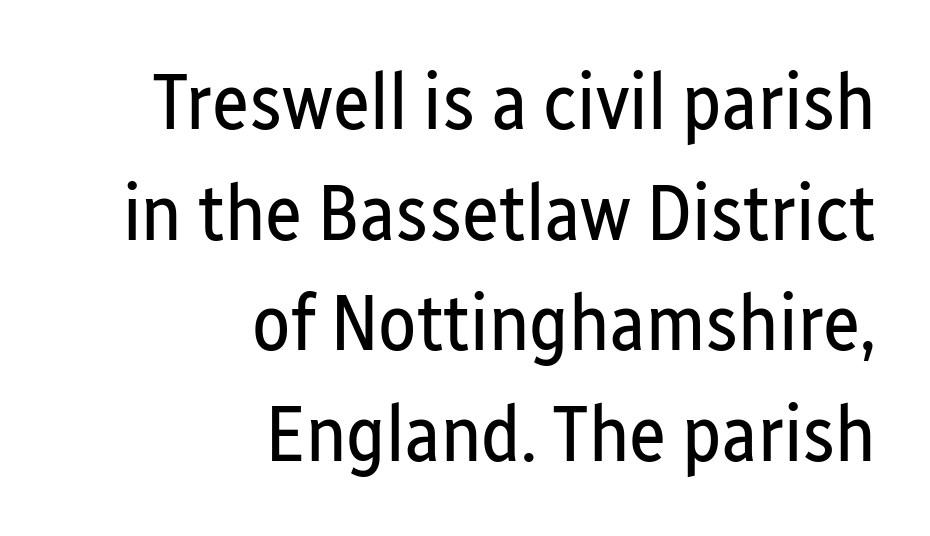
The image shows 79 px regular-weight, condensed sans-serif type, upright; set right-aligned, normal line spacing (1.4x), normal letter spacing, not underlined; low stroke contrast and a medium x-height.
